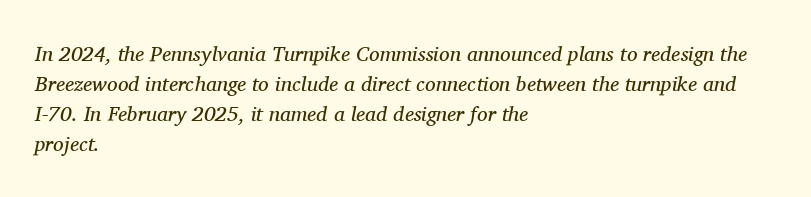
{"italic": "yes", "lean": "right", "slant_degrees": 11, "bold": "no", "underline": "no", "align": "left", "line_spacing": "normal", "line_spacing_ratio": 1.43, "letter_spacing": "normal", "letter_spacing_em": 0.0, "glyph_px": 21}
